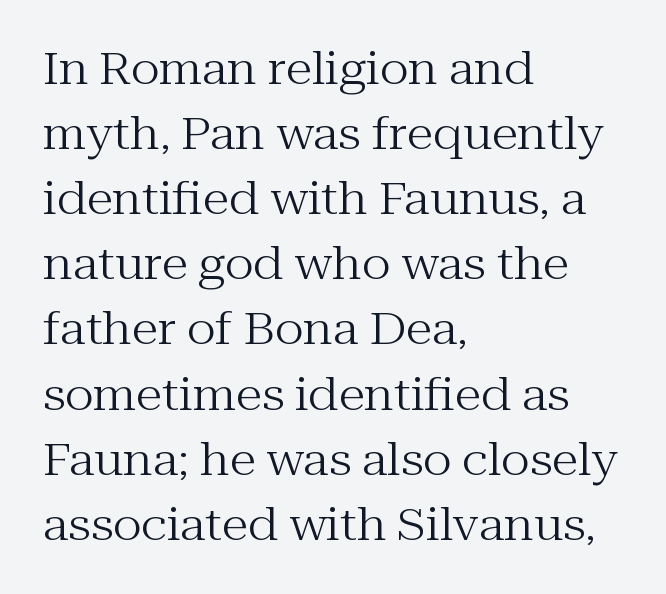
The image shows 44 px regular-weight serif type, upright; set left-aligned, normal line spacing (1.48x), normal letter spacing, not underlined; medium stroke contrast and a medium x-height.
